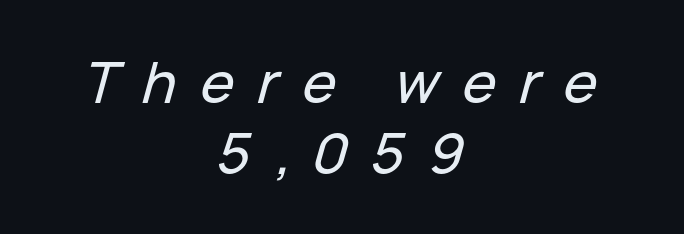
A student would call this center alignment; a typographer would say set centered. Each row of text sits above clean, open space. The rendering inserts visible extra space after every character. There's an unmistakable incline to the writing here. Character widths vary here, with narrow letters taking less room than wide ones.
